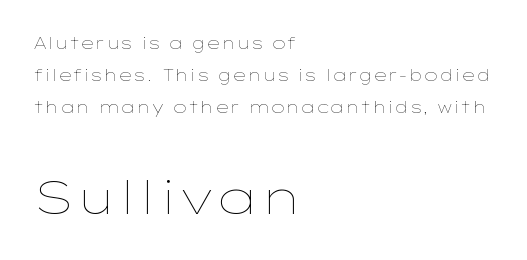
The image shows 47 px thin, wide type, upright; set left-aligned, loose line spacing (2.01x), normal letter spacing, not underlined; the second (bottom) block is 2.94x larger; low stroke contrast and a medium x-height.
